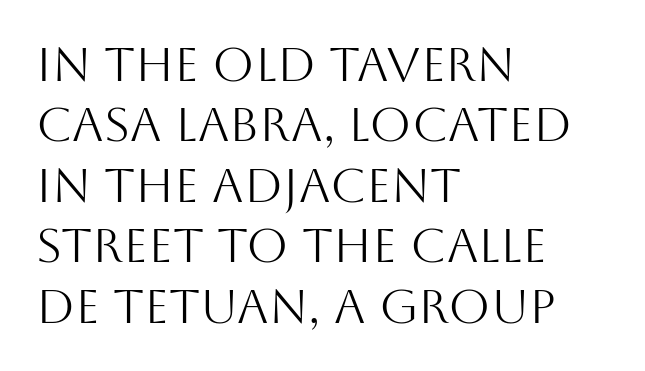
Q: Is the text bold? A: No.
Q: Is the text italic (slanted)? A: No, it is upright.
Q: Is the typeface a serif or a sans-serif typeface? A: Sans-serif.
Q: Is the text underlined? A: No.
Q: How is the paragraph aligned? A: Left-aligned.
Q: Is the spacing between letters normal or unusually wide? A: Normal.
Q: Is the spacing between lines tight, normal or loose? A: Normal.
Q: Width (condensed, normal, or wide)? A: Normal.
Q: Stroke contrast? A: Medium.
Q: x-height? A: Large.
Q: Monospaced? A: No.
